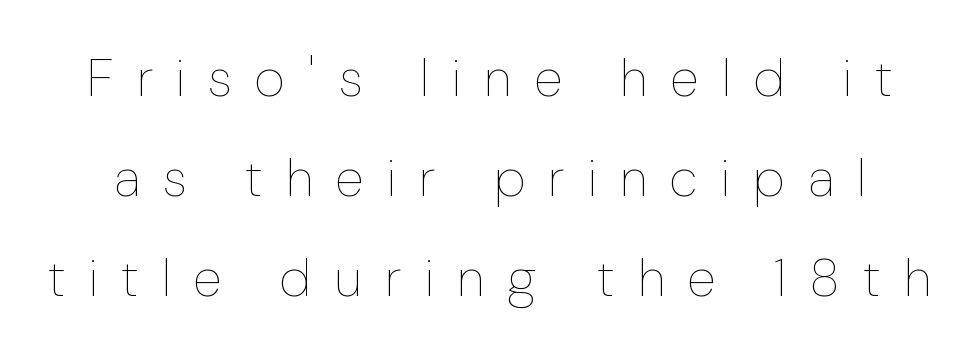
{"italic": "no", "bold": "no", "weight": "thin", "width": "condensed", "stroke_contrast": "low", "x_height": "medium", "monospaced": "no", "underline": "no", "line_spacing_ratio": 1.89, "letter_spacing": "wide", "letter_spacing_em": 0.45, "glyph_px": 53}
